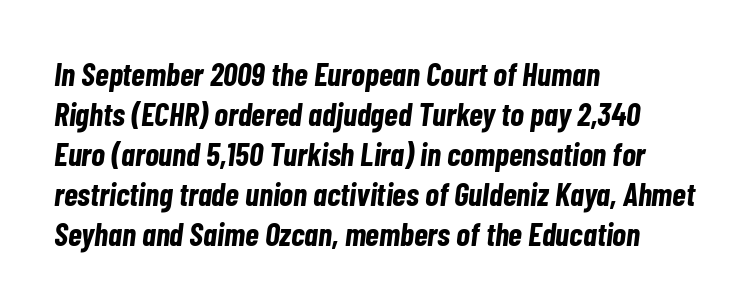
The image shows 32 px bold, condensed type, italic (leaning right); set left-aligned, normal line spacing (1.25x), normal letter spacing, not underlined; low stroke contrast and a medium x-height.
